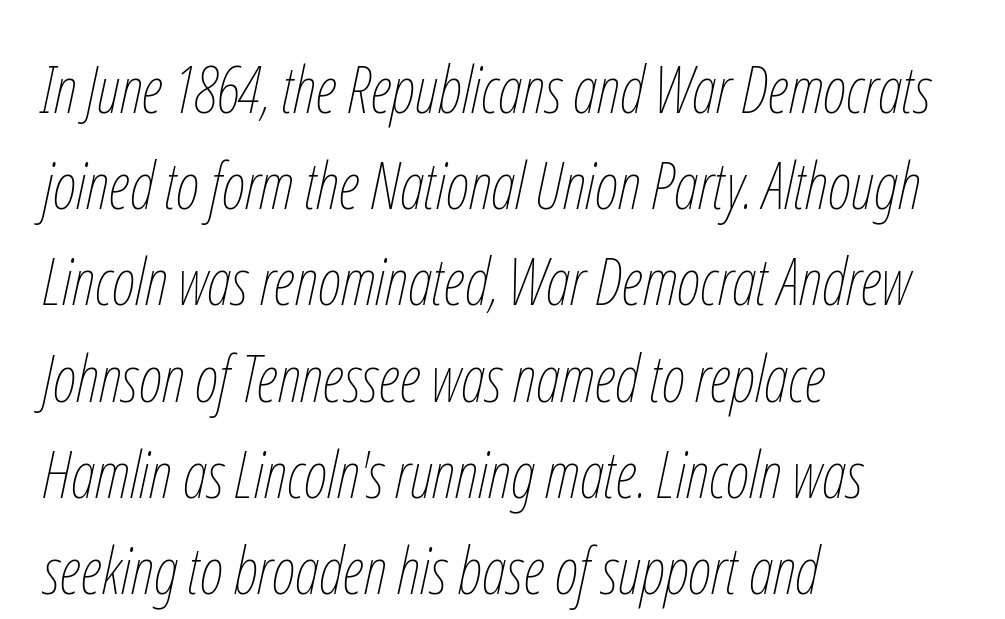
Designer's note — italics engaged. Summary of weight: not heavy and not bold. A normal amount of white space separates one row of letters from the next. Is this a fixed-width face? No — the glyphs have proportional, varying widths. Rule under the text: the space is simply empty. There is no visible air inserted between adjacent glyphs.
